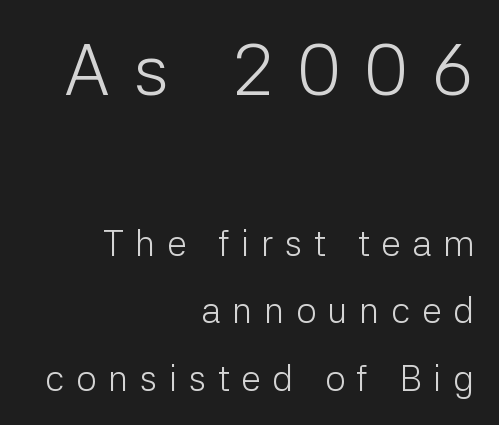
{"serif": "no", "italic": "no", "bold": "no", "weight": "light", "width": "normal", "stroke_contrast": "low", "x_height": "medium", "monospaced": "no", "underline": "no", "align": "right", "line_spacing_ratio": 1.88, "letter_spacing": "wide", "letter_spacing_em": 0.32, "larger_block": "first", "size_ratio": 2.03, "glyph_px": 73}
